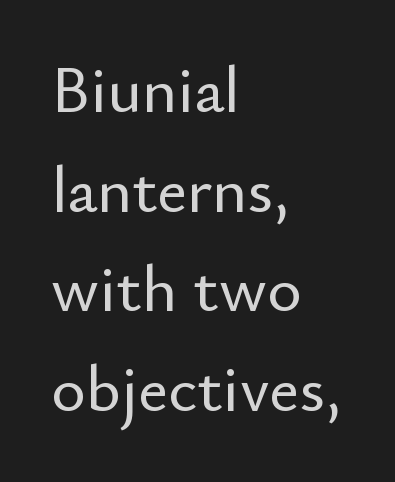
Q: Is the text italic (slanted)? A: No, it is upright.
Q: Is the typeface a serif or a sans-serif typeface? A: Sans-serif.
Q: Is the text underlined? A: No.
Q: How is the paragraph aligned? A: Left-aligned.
Q: Is the spacing between letters normal or unusually wide? A: Normal.
Q: Is the spacing between lines tight, normal or loose? A: Normal.
Q: Width (condensed, normal, or wide)? A: Normal.
Q: Stroke contrast? A: Low.
Q: x-height? A: Small.
Q: Monospaced? A: No.
